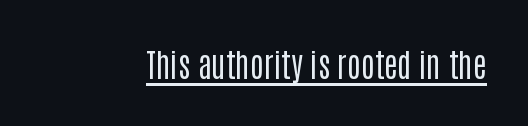
{"serif": "no", "italic": "no", "bold": "no", "weight": "regular", "width": "condensed", "stroke_contrast": "low", "x_height": "large", "monospaced": "no", "underline": "yes", "letter_spacing": "normal", "letter_spacing_em": 0.0, "glyph_px": 32}
